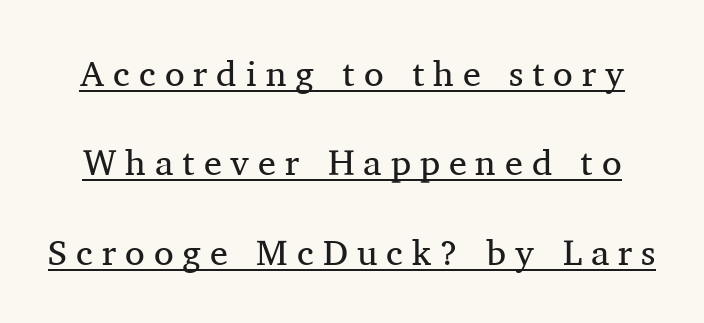
Q: Is the text bold? A: No.
Q: Is the text italic (slanted)? A: No, it is upright.
Q: Is the typeface a serif or a sans-serif typeface? A: Serif.
Q: Is the text underlined? A: Yes.
Q: Is the spacing between letters normal or unusually wide? A: Unusually wide.
Q: Is the spacing between lines tight, normal or loose? A: Loose.
Q: Width (condensed, normal, or wide)? A: Normal.
Q: Stroke contrast? A: Medium.
Q: x-height? A: Medium.
Q: Monospaced? A: No.
